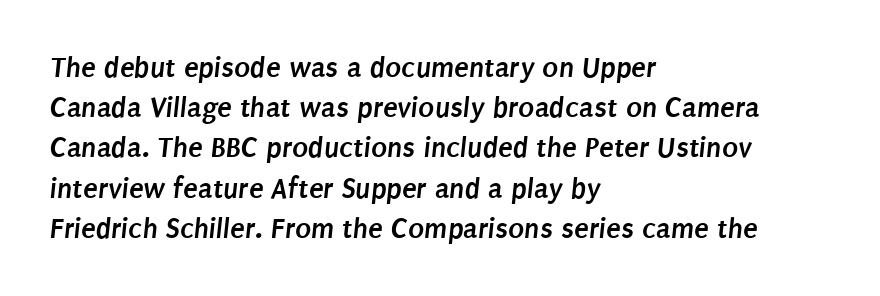
Q: Is the text bold? A: Yes.
Q: Is the typeface a serif or a sans-serif typeface? A: Sans-serif.
Q: Is the text underlined? A: No.
Q: How is the paragraph aligned? A: Left-aligned.
Q: Is the spacing between letters normal or unusually wide? A: Normal.
Q: Is the spacing between lines tight, normal or loose? A: Normal.
Q: Width (condensed, normal, or wide)? A: Condensed.
Q: Stroke contrast? A: Low.
Q: x-height? A: Large.
Q: Monospaced? A: No.
